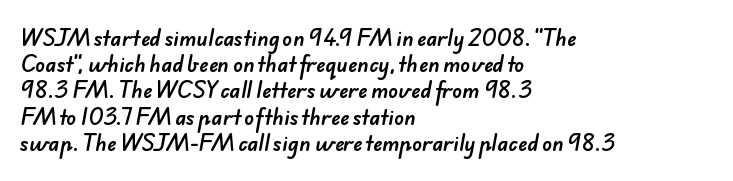
{"underline": "no", "align": "left", "line_spacing": "normal", "line_spacing_ratio": 1.31, "letter_spacing": "normal", "letter_spacing_em": 0.0, "glyph_px": 20}
